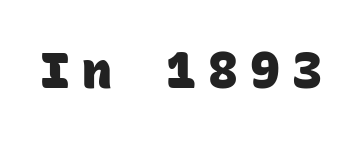
Anything drawn beneath the words? Only blank space. You could count columns in this text — the font is strictly monospaced. Each letter's strokes conclude bluntly, with no projecting serifs. Each glyph is drawn with heavy, bold strokes. Tracking here is generous; glyphs stand well apart from one another.
